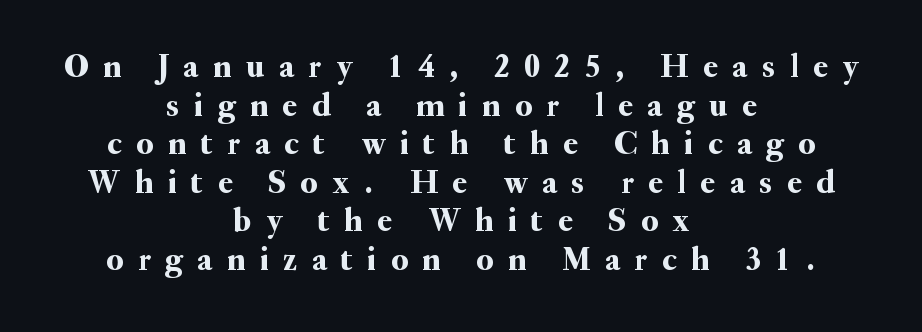
{"serif": "yes", "italic": "no", "width": "normal", "stroke_contrast": "medium", "x_height": "small", "monospaced": "no", "underline": "no", "align": "center", "line_spacing_ratio": 1.17, "letter_spacing": "wide", "letter_spacing_em": 0.45, "glyph_px": 33}
